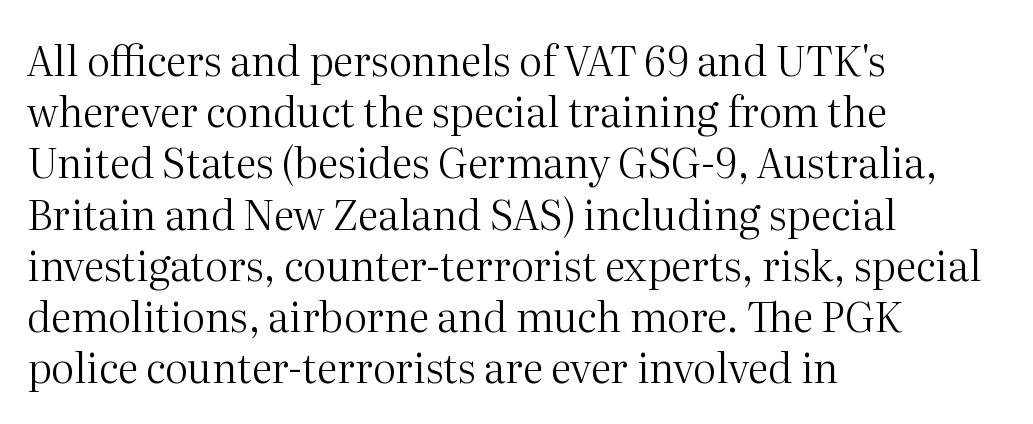
Q: Is the text bold? A: No.
Q: Is the text italic (slanted)? A: No, it is upright.
Q: Is the typeface a serif or a sans-serif typeface? A: Serif.
Q: Is the text underlined? A: No.
Q: How is the paragraph aligned? A: Left-aligned.
Q: Is the spacing between letters normal or unusually wide? A: Normal.
Q: Is the spacing between lines tight, normal or loose? A: Normal.
Q: Width (condensed, normal, or wide)? A: Normal.
Q: Stroke contrast? A: Medium.
Q: x-height? A: Medium.
Q: Monospaced? A: No.
